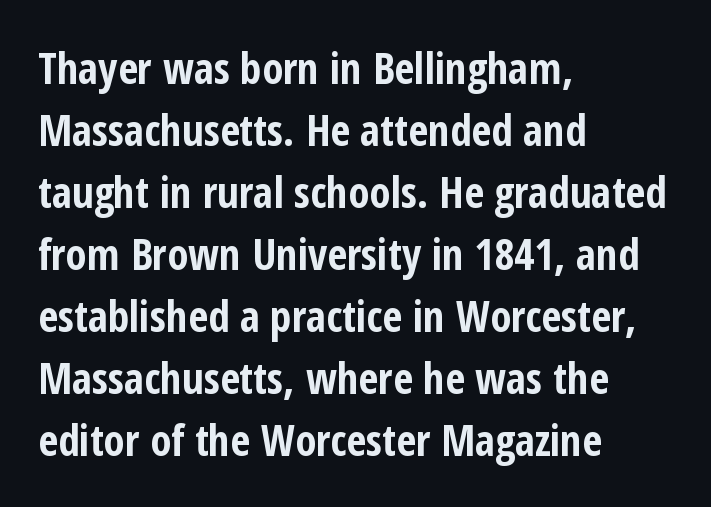
Is this a fixed-width face? No — the glyphs have proportional, varying widths. Notice how the passage keeps a crisp vertical edge on the left only. The lettering holds an erect, upright posture throughout. These words are printed bold, with thick strokes throughout.
